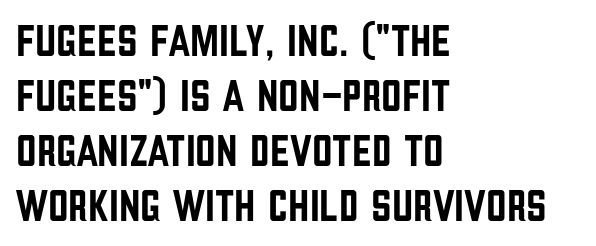
{"serif": "no", "italic": "no", "width": "condensed", "stroke_contrast": "low", "x_height": "large", "monospaced": "no", "underline": "no", "align": "left", "line_spacing_ratio": 1.22, "letter_spacing": "normal", "letter_spacing_em": 0.0, "glyph_px": 45}
